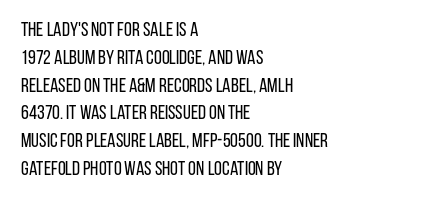
Nothing heavy about these letters — not bold at all. Compared with a centered layout, this one pins lines to the left instead. Spacing between characters is what you'd get straight out of the box. Posture: vertical. Anything drawn beneath the words? Only blank space.
